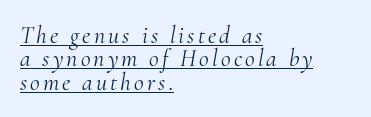
{"italic": "yes", "lean": "right", "slant_degrees": 10, "bold": "no", "underline": "yes", "align": "left", "line_spacing": "tight", "line_spacing_ratio": 0.97, "glyph_px": 24}
